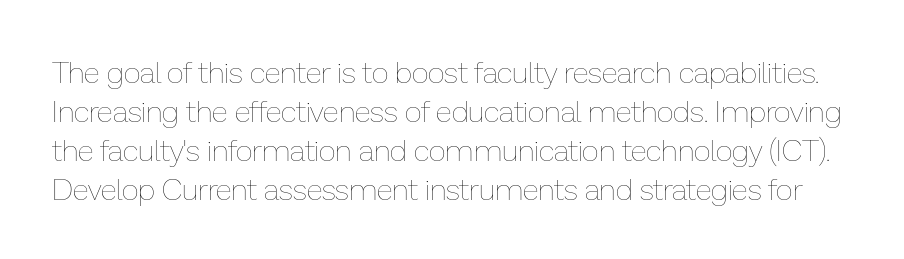
{"italic": "no", "bold": "no", "weight": "thin", "width": "normal", "stroke_contrast": "low", "x_height": "medium", "monospaced": "no", "underline": "no", "line_spacing": "normal", "line_spacing_ratio": 1.3, "letter_spacing": "normal", "letter_spacing_em": 0.0, "glyph_px": 30}
